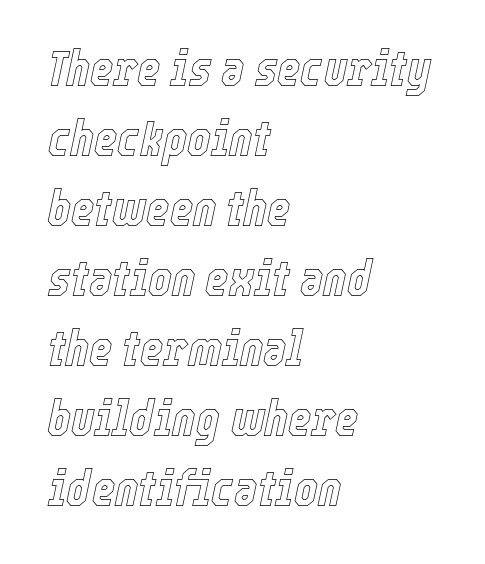
Q: Is the text italic (slanted)? A: Yes, it leans right by about 12 degrees.
Q: Is the text underlined? A: No.
Q: How is the paragraph aligned? A: Left-aligned.
Q: Is the spacing between letters normal or unusually wide? A: Normal.
Q: Is the spacing between lines tight, normal or loose? A: Normal.
Q: Width (condensed, normal, or wide)? A: Condensed.
Q: x-height? A: Medium.
Q: Monospaced? A: No.
